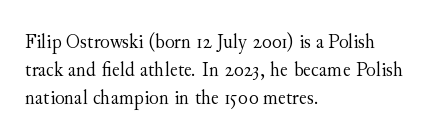
Q: Is the text bold? A: No.
Q: Is the text italic (slanted)? A: No, it is upright.
Q: Is the text underlined? A: No.
Q: How is the paragraph aligned? A: Left-aligned.
Q: Is the spacing between letters normal or unusually wide? A: Normal.
Q: Is the spacing between lines tight, normal or loose? A: Normal.
